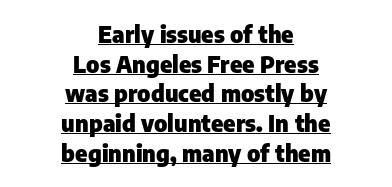
The image shows 23 px bold type, upright; set centered, normal line spacing (1.29x), normal letter spacing, underlined.
